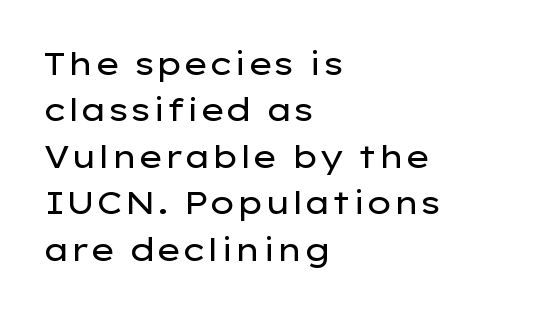
The image shows 32 px regular-weight, wide sans-serif type, upright; set left-aligned, normal line spacing (1.45x), normal letter spacing, not underlined; low stroke contrast and a medium x-height.
